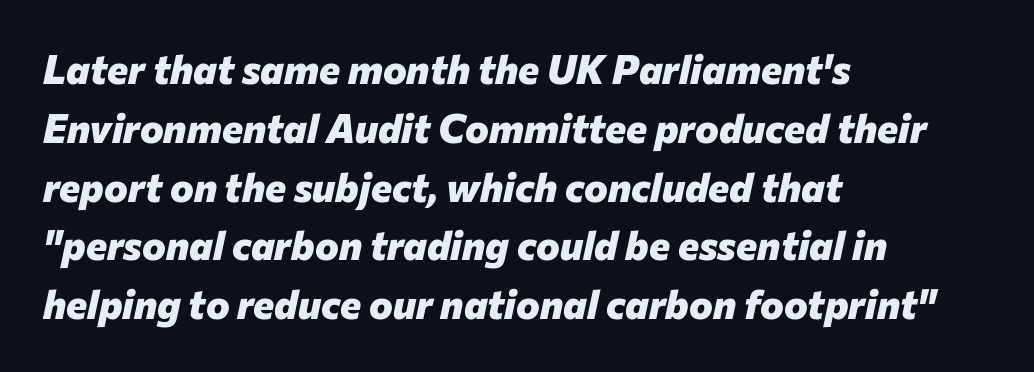
{"italic": "yes", "lean": "right", "slant_degrees": 12, "bold": "yes", "weight": "heavy", "width": "normal", "stroke_contrast": "low", "x_height": "medium", "monospaced": "no", "underline": "no", "align": "left", "line_spacing": "normal", "line_spacing_ratio": 1.47, "letter_spacing": "normal", "letter_spacing_em": 0.0, "glyph_px": 40}
